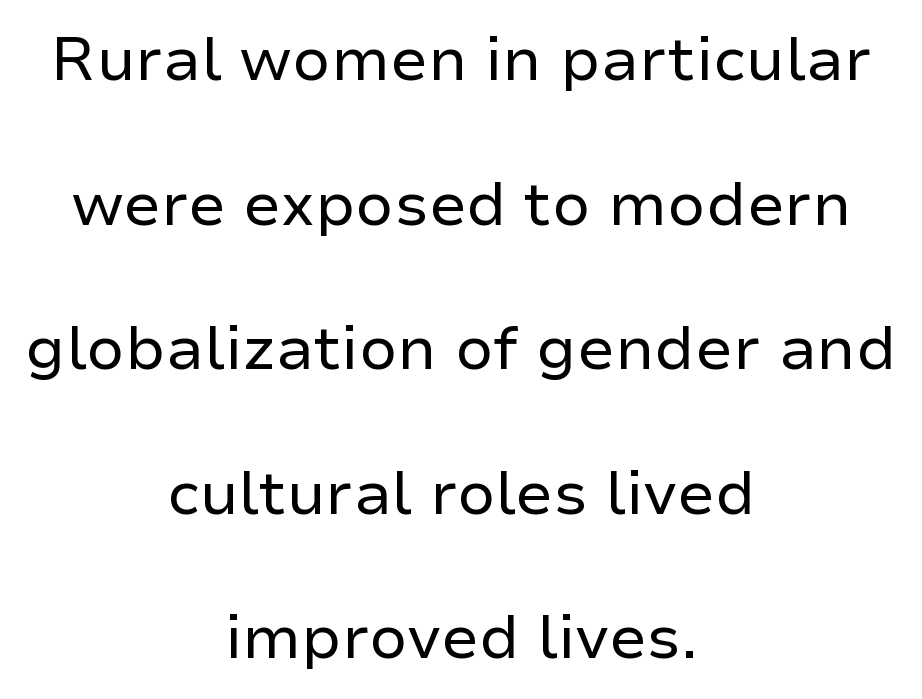
The image shows 61 px regular-weight sans-serif type, upright; set centered, loose line spacing (2.37x), normal letter spacing, not underlined; low stroke contrast and a medium x-height.
